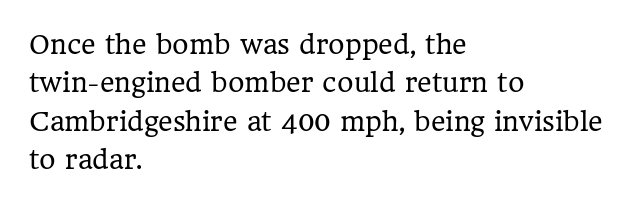
This sample uses an upright cut, with every glyph sitting square on the baseline. The string is rendered with underlining switched off. Tracking value appears to be zero — textbook default spacing. The lines in this sample share a left origin and differ only in where they stop. Vertical spacing — default.
